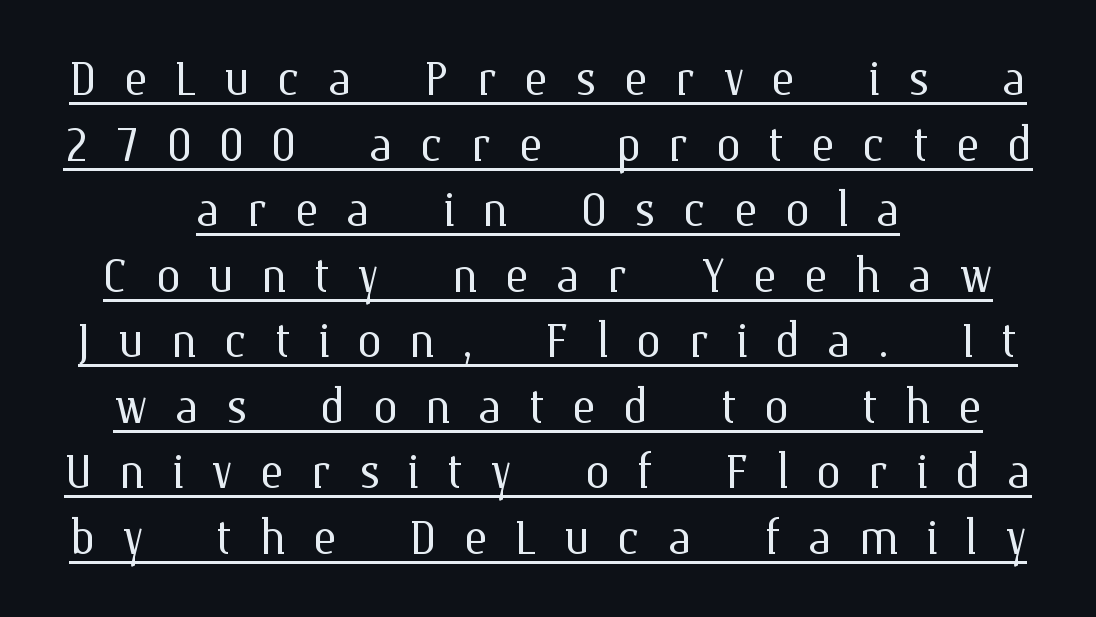
Q: Is the text bold? A: No.
Q: Is the text italic (slanted)? A: No, it is upright.
Q: Is the text underlined? A: Yes.
Q: How is the paragraph aligned? A: Centered.
Q: Is the spacing between letters normal or unusually wide? A: Unusually wide.
Q: Is the spacing between lines tight, normal or loose? A: Tight.
Q: Width (condensed, normal, or wide)? A: Normal.
Q: Stroke contrast? A: Medium.
Q: x-height? A: Medium.
Q: Monospaced? A: No.
